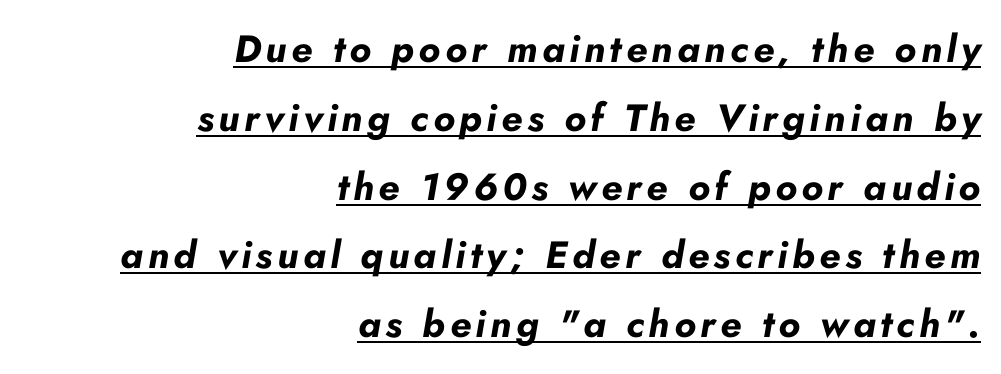
{"italic": "yes", "lean": "right", "slant_degrees": 10, "bold": "yes", "weight": "bold", "width": "normal", "stroke_contrast": "low", "x_height": "small", "monospaced": "no", "underline": "yes", "align": "right", "line_spacing_ratio": 1.81, "glyph_px": 38}
